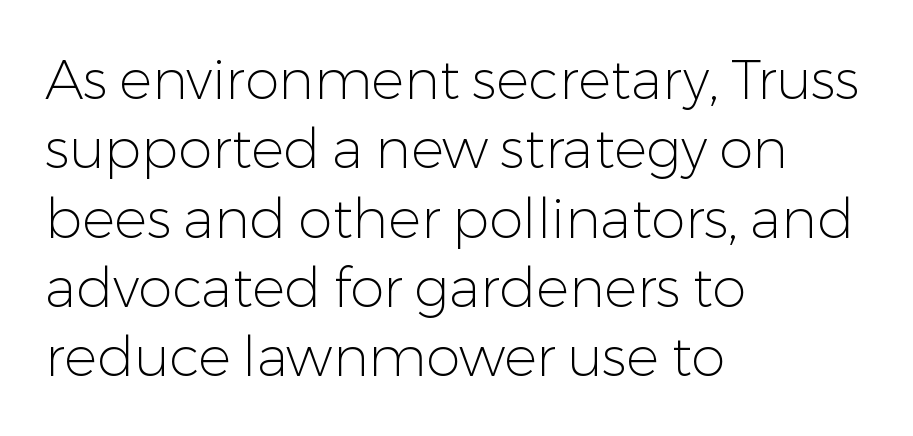
The image shows 55 px light sans-serif type, upright; set left-aligned, normal line spacing (1.26x), normal letter spacing, not underlined; low stroke contrast and a medium x-height.
